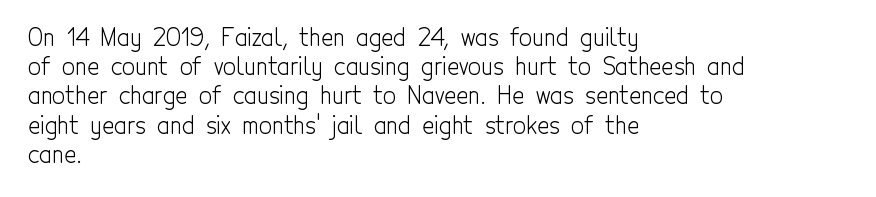
Nothing unusual about the tracking: characters are spaced as the font intends. Caption: multi-line text, flush left, ragged right. How would I describe the line gaps? Plain and ordinary. Unbolded letterforms with no extra heft.
